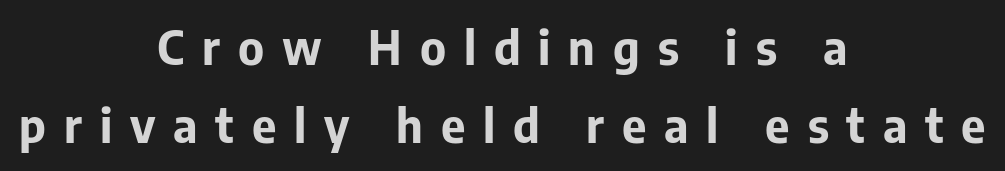
The image shows 47 px bold sans-serif type, upright; set centered, normal line spacing (1.66x), unusually wide letter spacing (+0.38 em), not underlined; low stroke contrast and a medium x-height.
